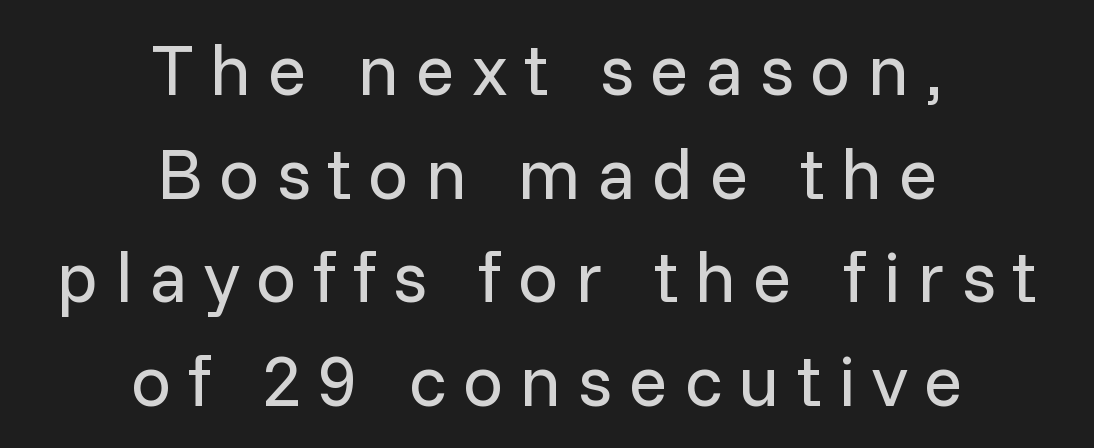
{"serif": "no", "italic": "no", "bold": "no", "weight": "regular", "width": "normal", "stroke_contrast": "low", "x_height": "medium", "monospaced": "no", "underline": "no", "align": "center", "line_spacing": "normal", "line_spacing_ratio": 1.44, "letter_spacing": "wide", "letter_spacing_em": 0.23, "glyph_px": 72}
